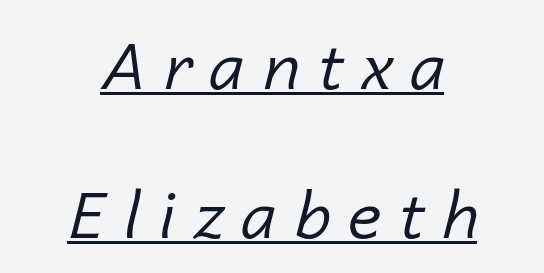
Horizontal bands of white between lines are thick stripes. The lines are quadded center. Weight class: somewhere from thin through regular. Each letter keeps its own natural width here, so spacing adapts to shape.
